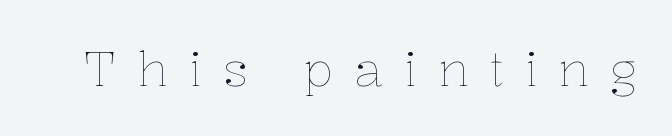
Q: Is the text bold? A: No.
Q: Is the text italic (slanted)? A: No, it is upright.
Q: Is the text underlined? A: No.
Q: Is the spacing between letters normal or unusually wide? A: Unusually wide.
Q: Width (condensed, normal, or wide)? A: Normal.
Q: Stroke contrast? A: Low.
Q: x-height? A: Medium.
Q: Monospaced? A: No.
